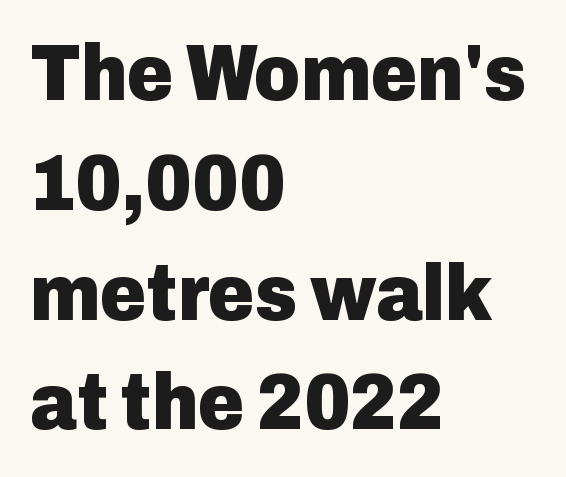
Q: Is the text bold? A: Yes.
Q: Is the text italic (slanted)? A: No, it is upright.
Q: Is the typeface a serif or a sans-serif typeface? A: Sans-serif.
Q: Is the text underlined? A: No.
Q: How is the paragraph aligned? A: Left-aligned.
Q: Is the spacing between letters normal or unusually wide? A: Normal.
Q: Is the spacing between lines tight, normal or loose? A: Normal.
Q: Width (condensed, normal, or wide)? A: Normal.
Q: Stroke contrast? A: Low.
Q: x-height? A: Medium.
Q: Monospaced? A: No.
